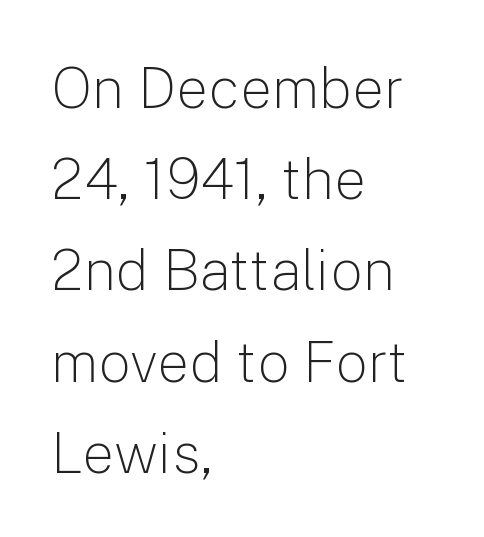
{"serif": "no", "italic": "no", "bold": "no", "weight": "light", "width": "normal", "stroke_contrast": "low", "x_height": "medium", "monospaced": "no", "underline": "no", "align": "left", "line_spacing": "normal", "line_spacing_ratio": 1.6, "letter_spacing": "normal", "letter_spacing_em": 0.0, "glyph_px": 57}
